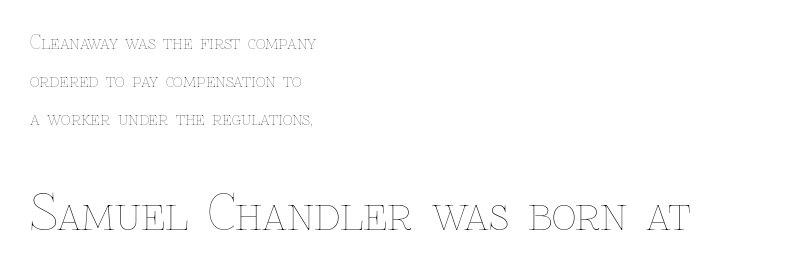
Q: Is the text bold? A: No.
Q: Is the text italic (slanted)? A: No, it is upright.
Q: Is the text underlined? A: No.
Q: How is the paragraph aligned? A: Left-aligned.
Q: Is the spacing between letters normal or unusually wide? A: Normal.
Q: Is the spacing between lines tight, normal or loose? A: Loose.
Q: Which block of text is set in a larger size, the first (top) or the second (bottom)? A: The second (bottom) one.
Q: Width (condensed, normal, or wide)? A: Normal.
Q: Stroke contrast? A: Low.
Q: x-height? A: Medium.
Q: Monospaced? A: No.
